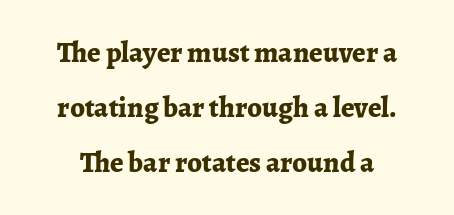
Q: Is the text bold? A: Yes.
Q: Is the text italic (slanted)? A: No, it is upright.
Q: Is the typeface a serif or a sans-serif typeface? A: Serif.
Q: Is the text underlined? A: No.
Q: Is the spacing between letters normal or unusually wide? A: Normal.
Q: Is the spacing between lines tight, normal or loose? A: Loose.
Q: Width (condensed, normal, or wide)? A: Normal.
Q: Stroke contrast? A: Low.
Q: x-height? A: Medium.
Q: Monospaced? A: No.
